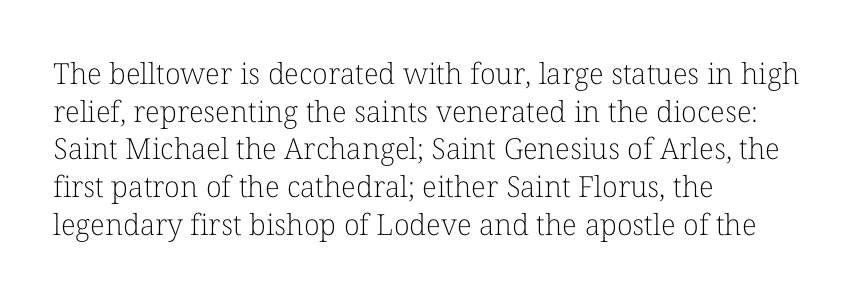
Compared with typical paragraphs, the rows here are spaced about the same. Students, note that the glyphs here touch the page at normal intervals. The rendering uses natural spacing where letterforms have individual widths. The rendering anchors every line to the left-hand side.
